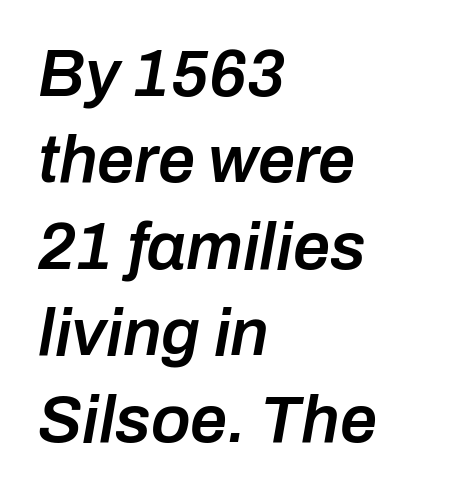
Q: Is the text bold? A: Semi-bold.
Q: Is the text italic (slanted)? A: Yes, it leans right by about 10 degrees.
Q: Is the text underlined? A: No.
Q: How is the paragraph aligned? A: Left-aligned.
Q: Is the spacing between letters normal or unusually wide? A: Normal.
Q: Is the spacing between lines tight, normal or loose? A: Normal.
Q: Width (condensed, normal, or wide)? A: Normal.
Q: Stroke contrast? A: Low.
Q: x-height? A: Medium.
Q: Monospaced? A: No.
